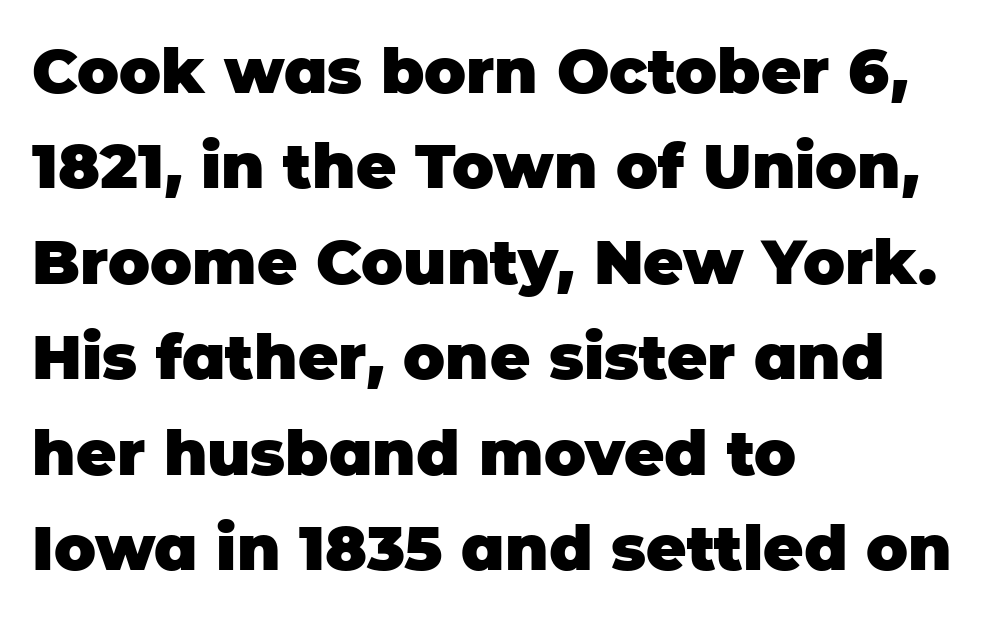
The face used here is rendered with its standard letterfit. No feet cap the strokes, marking this as sans-serif type. Only glyphs here, with clear space below each row. Horizontal bands of white between lines are of average thickness. Looks like regular typesetting: each glyph gets only the width it needs. Upright lettering throughout.
